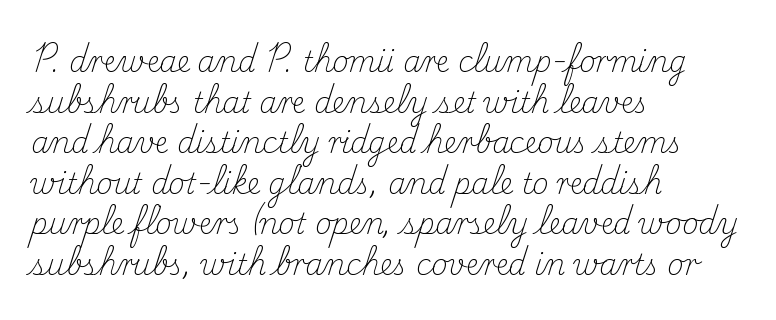
The image shows 28 px light serif type; set left-aligned, normal line spacing (1.45x), normal letter spacing, not underlined; medium stroke contrast and a small x-height.
